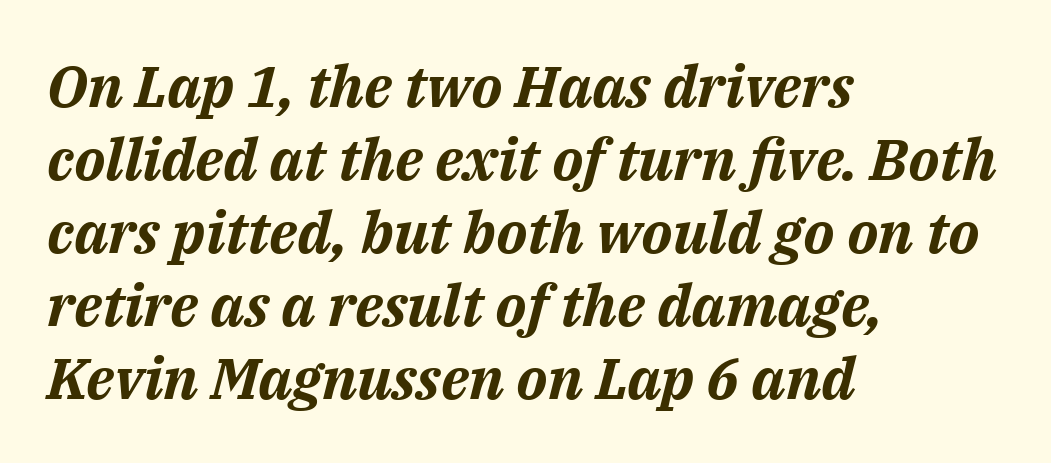
The rag falls on the right side of this text block. The leading is moderate, giving the passage an even texture. No word sits above an underline. Notice how the stems are inclined rather than vertical — that's the hallmark of italics. Note the varied advance widths — an 'i' is clearly narrower than an 'm'. Strong, thick strokes mark this as bold type.
